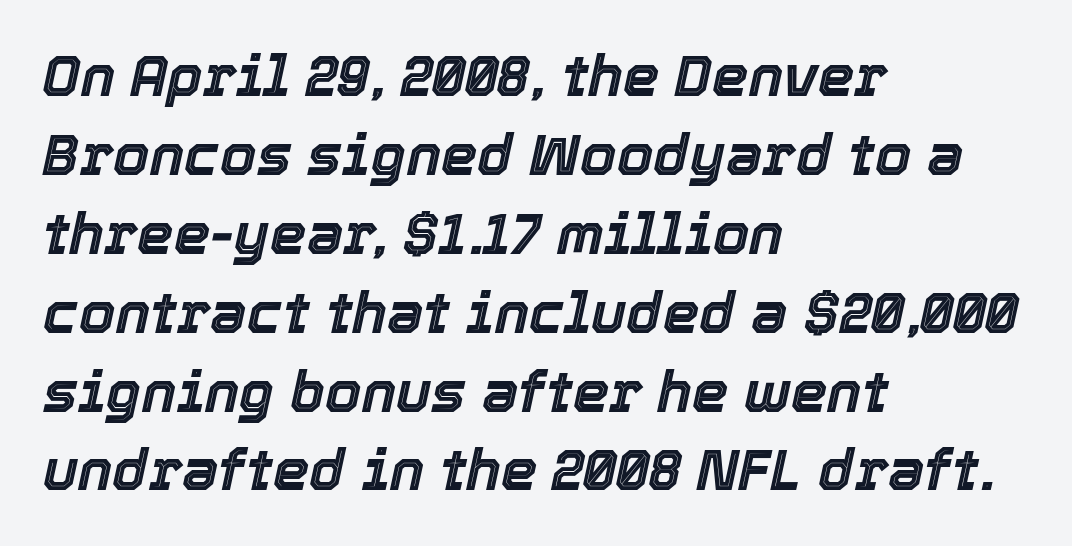
The image shows 58 px text type, italic (leaning right); set left-aligned, normal line spacing (1.36x), normal letter spacing, not underlined; a medium x-height.
